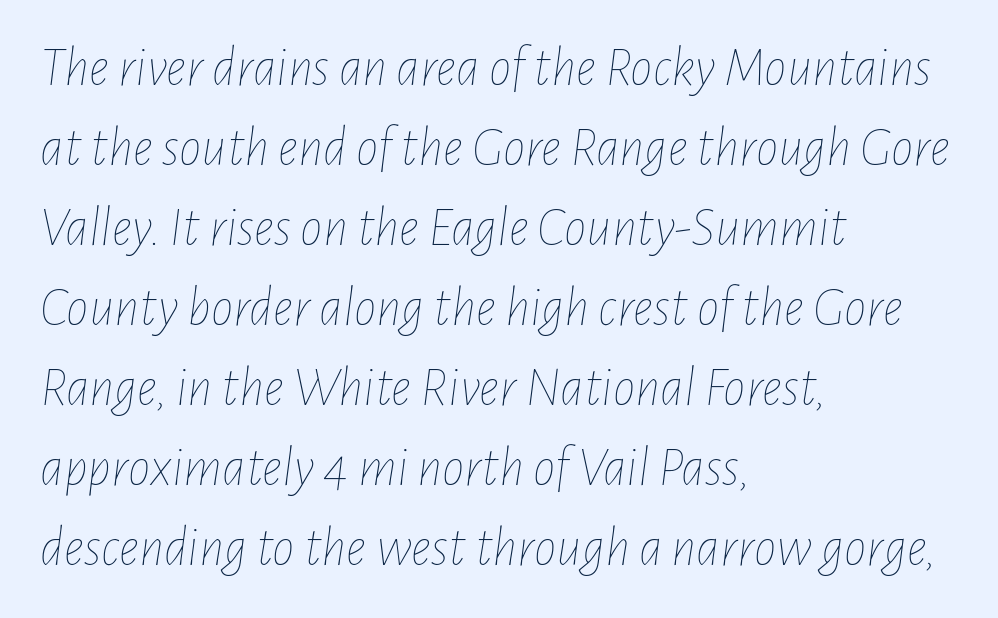
Q: Is the text bold? A: No.
Q: Is the text italic (slanted)? A: Yes, it leans right by about 7 degrees.
Q: Is the text underlined? A: No.
Q: How is the paragraph aligned? A: Left-aligned.
Q: Is the spacing between letters normal or unusually wide? A: Normal.
Q: Is the spacing between lines tight, normal or loose? A: Normal.
Q: Width (condensed, normal, or wide)? A: Condensed.
Q: Stroke contrast? A: Low.
Q: x-height? A: Medium.
Q: Monospaced? A: No.
